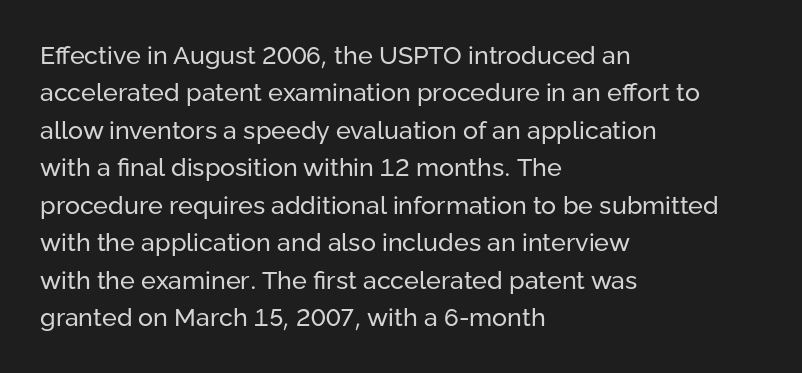
{"italic": "no", "bold": "no", "underline": "no", "align": "left", "line_spacing": "normal", "line_spacing_ratio": 1.5, "letter_spacing": "normal", "letter_spacing_em": 0.0, "glyph_px": 25}
